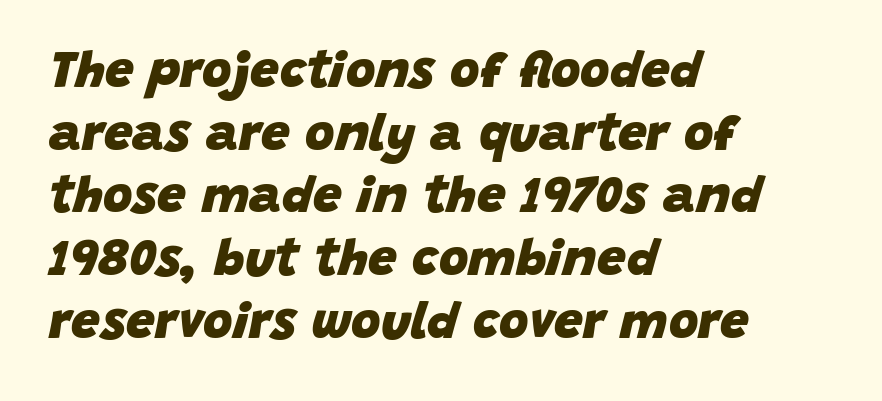
The image shows 51 px heavy type, italic (leaning right); set left-aligned, line spacing 1.23x, normal letter spacing, not underlined; low stroke contrast and a large x-height.
